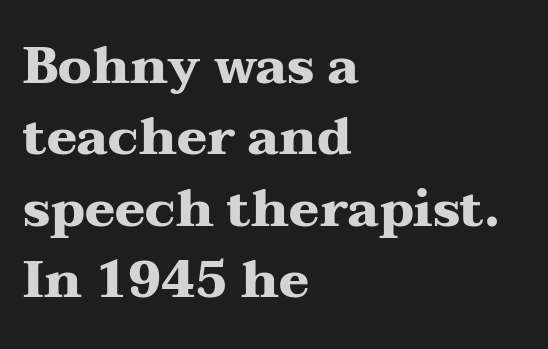
The image shows 51 px heavy, wide serif type, upright; set left-aligned, normal line spacing (1.4x), normal letter spacing, not underlined; medium stroke contrast and a medium x-height.
